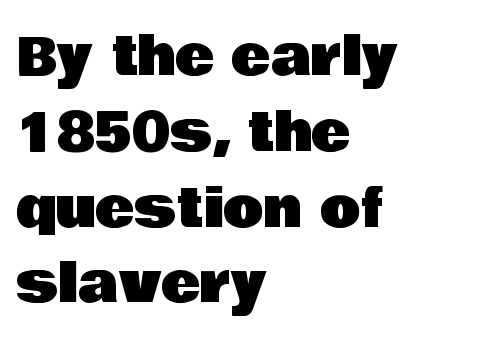
{"serif": "no", "italic": "no", "width": "normal", "stroke_contrast": "low", "x_height": "large", "monospaced": "no", "underline": "no", "align": "left", "line_spacing": "normal", "line_spacing_ratio": 1.43, "letter_spacing": "normal", "letter_spacing_em": 0.0, "glyph_px": 53}
